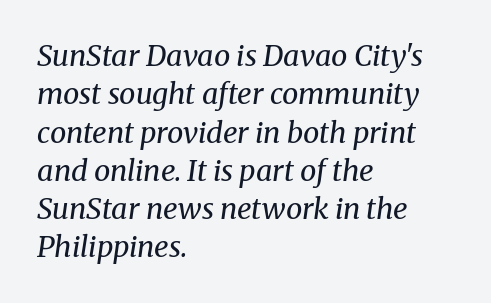
Q: Is the text bold? A: No.
Q: Is the text italic (slanted)? A: Yes, it leans right by about 8 degrees.
Q: Is the typeface a serif or a sans-serif typeface? A: Serif.
Q: Is the text underlined? A: No.
Q: How is the paragraph aligned? A: Left-aligned.
Q: Is the spacing between letters normal or unusually wide? A: Normal.
Q: Is the spacing between lines tight, normal or loose? A: Normal.
Q: Width (condensed, normal, or wide)? A: Normal.
Q: Stroke contrast? A: Medium.
Q: x-height? A: Medium.
Q: Monospaced? A: No.
